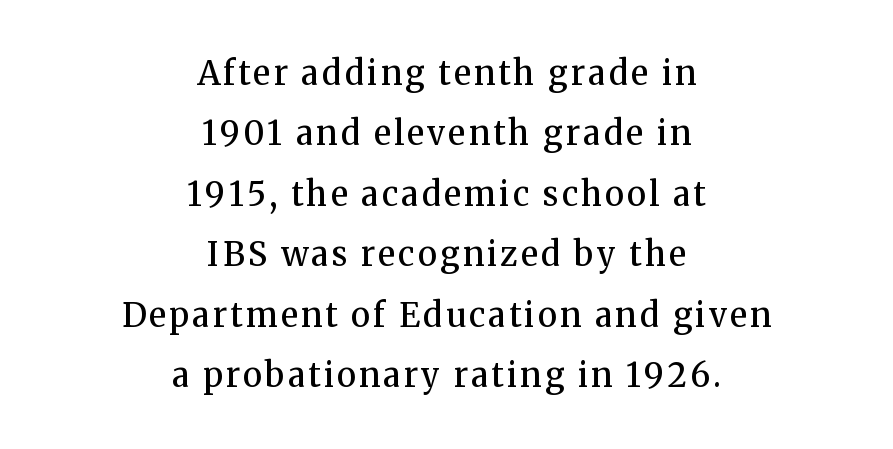
Q: Is the text bold? A: Semi-bold.
Q: Is the text italic (slanted)? A: No, it is upright.
Q: Is the typeface a serif or a sans-serif typeface? A: Serif.
Q: Is the text underlined? A: No.
Q: How is the paragraph aligned? A: Centered.
Q: Width (condensed, normal, or wide)? A: Normal.
Q: Stroke contrast? A: Medium.
Q: x-height? A: Medium.
Q: Monospaced? A: No.
